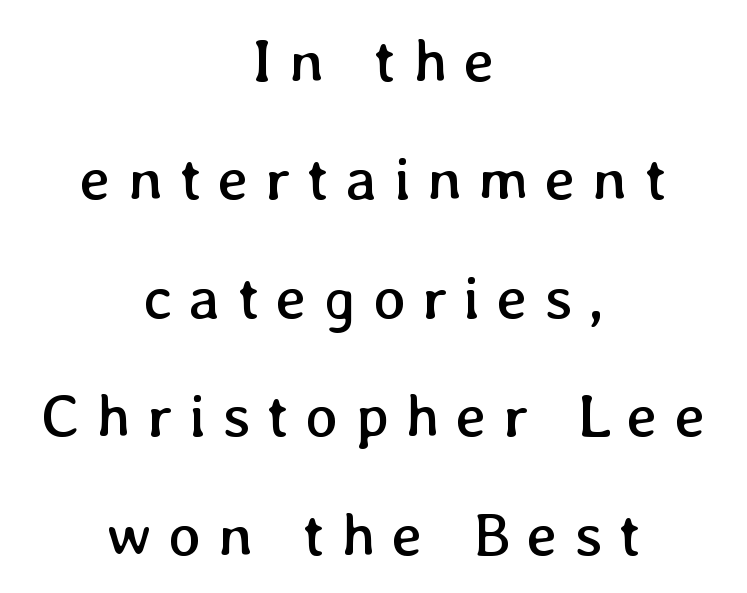
These lines are rendered in a variable-pitch font. No extra ink here — the face is not bold. If you drew a line through each stem, it would be perfectly vertical. A centered setting, common on invitations and titles, is used for this passage.
